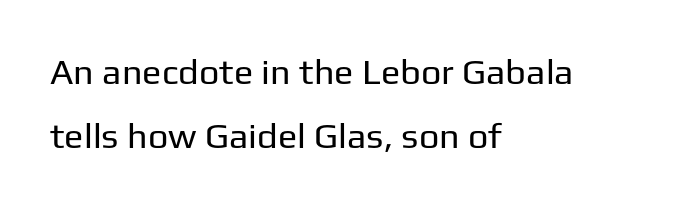
{"serif": "no", "italic": "no", "bold": "no", "weight": "regular", "width": "normal", "stroke_contrast": "low", "x_height": "medium", "monospaced": "no", "underline": "no", "align": "left", "line_spacing_ratio": 1.77, "letter_spacing": "normal", "letter_spacing_em": 0.0, "glyph_px": 36}
